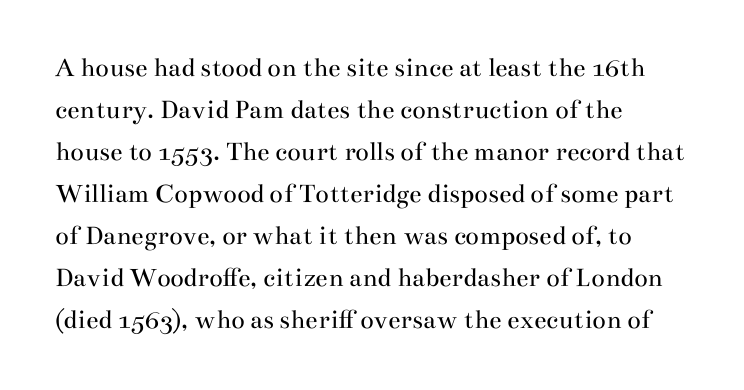
The image shows 28 px regular-weight, wide serif type, upright; set left-aligned, normal line spacing (1.5x), normal letter spacing, not underlined; medium stroke contrast and a small x-height.
